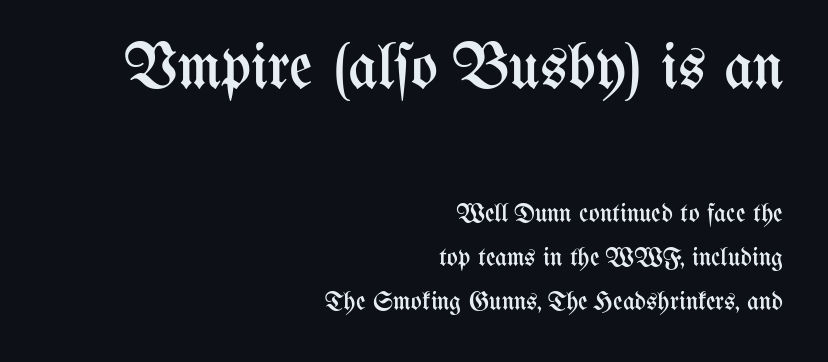
{"italic": "no", "bold": "no", "weight": "regular", "width": "condensed", "stroke_contrast": "medium", "x_height": "medium", "monospaced": "no", "underline": "no", "align": "right", "line_spacing": "normal", "line_spacing_ratio": 1.69, "letter_spacing": "normal", "letter_spacing_em": 0.0, "larger_block": "first", "size_ratio": 2.46, "glyph_px": 64}
